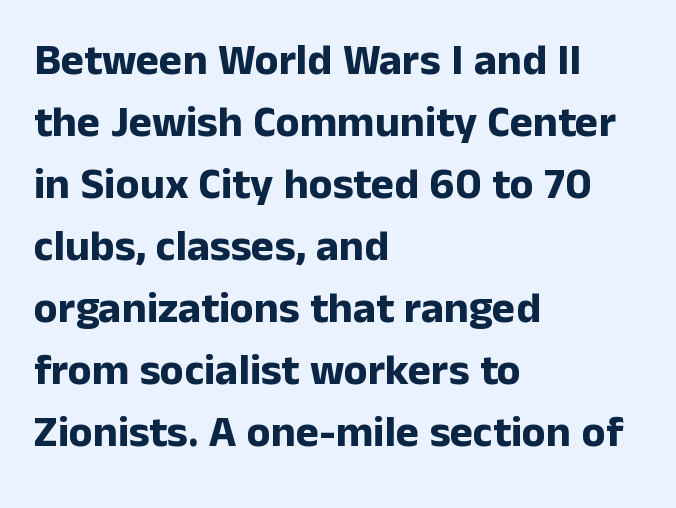
Q: Is the text bold? A: Yes.
Q: Is the text italic (slanted)? A: No, it is upright.
Q: Is the typeface a serif or a sans-serif typeface? A: Sans-serif.
Q: Is the text underlined? A: No.
Q: How is the paragraph aligned? A: Left-aligned.
Q: Is the spacing between letters normal or unusually wide? A: Normal.
Q: Is the spacing between lines tight, normal or loose? A: Normal.
Q: Width (condensed, normal, or wide)? A: Normal.
Q: Stroke contrast? A: Low.
Q: x-height? A: Medium.
Q: Monospaced? A: No.
